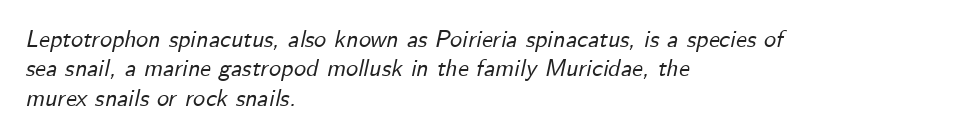
Q: Is the text italic (slanted)? A: Yes, it leans right by about 12 degrees.
Q: Is the text underlined? A: No.
Q: How is the paragraph aligned? A: Left-aligned.
Q: Is the spacing between letters normal or unusually wide? A: Normal.
